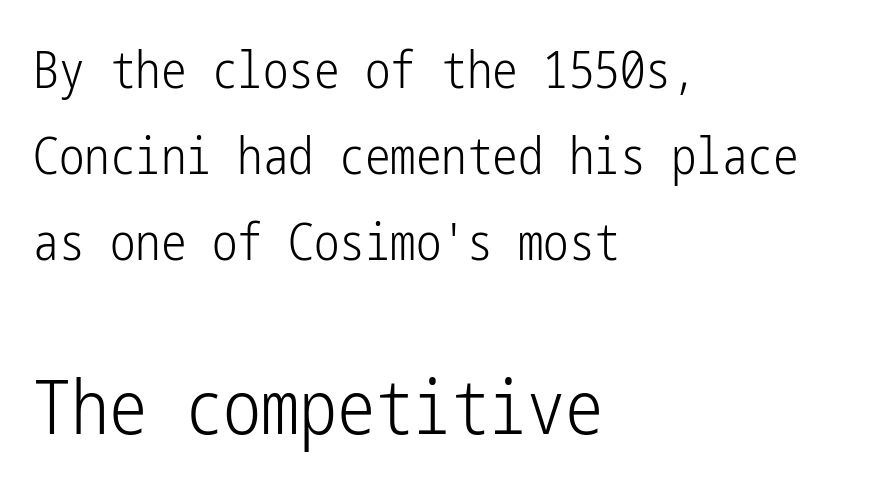
{"serif": "no", "italic": "no", "bold": "no", "weight": "light", "width": "condensed", "stroke_contrast": "low", "x_height": "medium", "underline": "no", "align": "left", "line_spacing": "normal", "line_spacing_ratio": 1.69, "letter_spacing": "normal", "letter_spacing_em": 0.0, "larger_block": "second", "size_ratio": 1.49, "glyph_px": 76}
